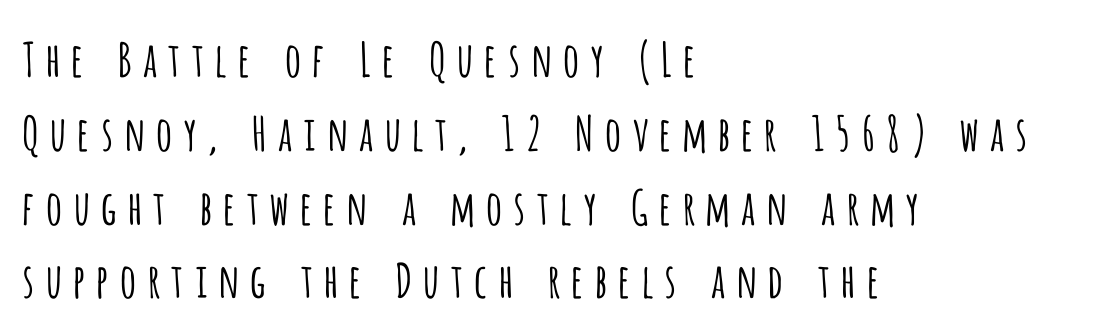
The image shows 47 px light, condensed sans-serif type, upright; set left-aligned, normal line spacing (1.57x), not underlined; low stroke contrast and a large x-height.
